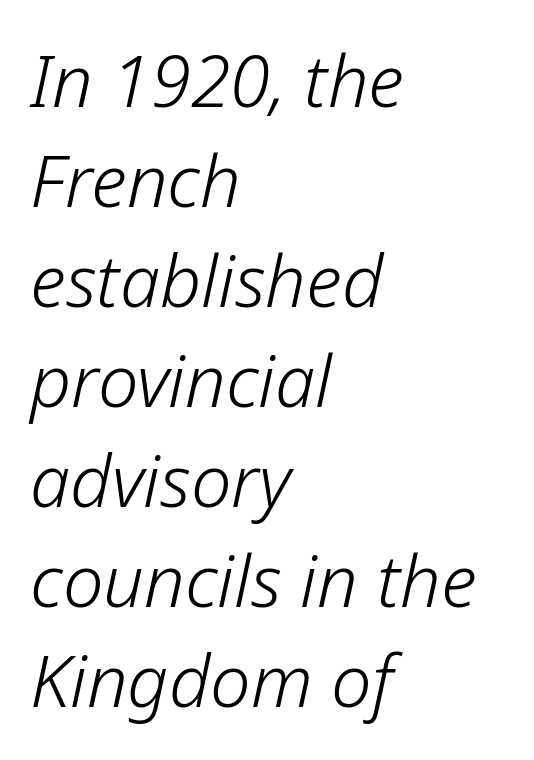
{"italic": "yes", "lean": "right", "slant_degrees": 12, "bold": "no", "weight": "light", "width": "normal", "stroke_contrast": "low", "x_height": "medium", "monospaced": "no", "underline": "no", "align": "left", "line_spacing": "normal", "line_spacing_ratio": 1.39, "letter_spacing": "normal", "letter_spacing_em": 0.0, "glyph_px": 72}
